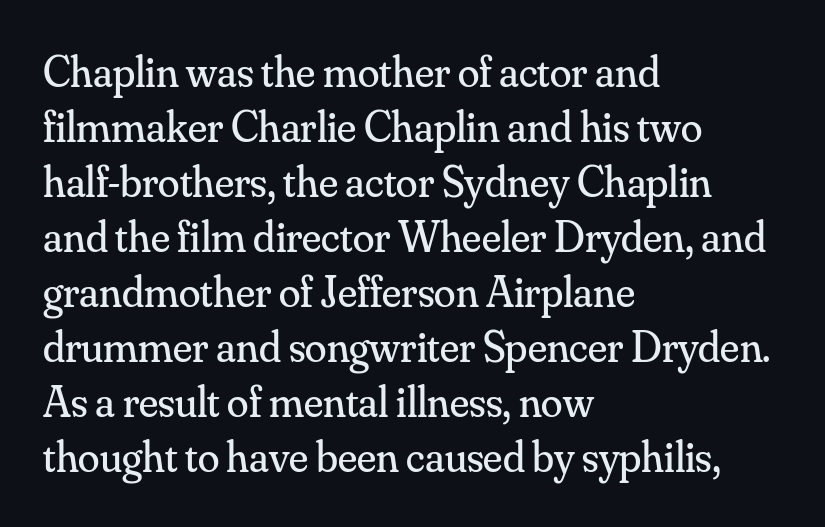
{"serif": "yes", "italic": "no", "bold": "no", "weight": "regular", "width": "normal", "stroke_contrast": "medium", "x_height": "small", "monospaced": "no", "underline": "no", "align": "left", "line_spacing": "normal", "line_spacing_ratio": 1.25, "letter_spacing": "normal", "letter_spacing_em": 0.0, "glyph_px": 44}
